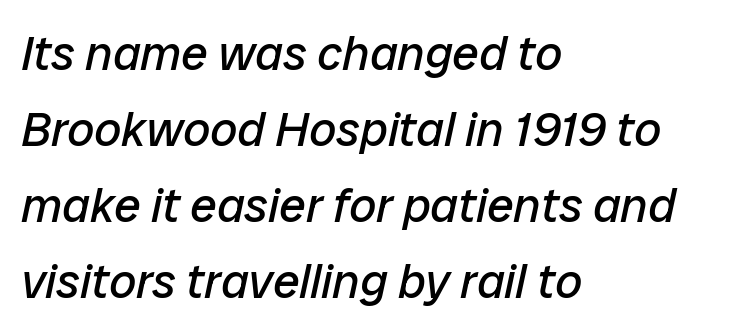
Q: Is the text bold? A: No.
Q: Is the text italic (slanted)? A: Yes, it leans right by about 12 degrees.
Q: Is the text underlined? A: No.
Q: How is the paragraph aligned? A: Left-aligned.
Q: Is the spacing between letters normal or unusually wide? A: Normal.
Q: Is the spacing between lines tight, normal or loose? A: Normal.
Q: Width (condensed, normal, or wide)? A: Normal.
Q: Stroke contrast? A: Low.
Q: x-height? A: Medium.
Q: Monospaced? A: No.
